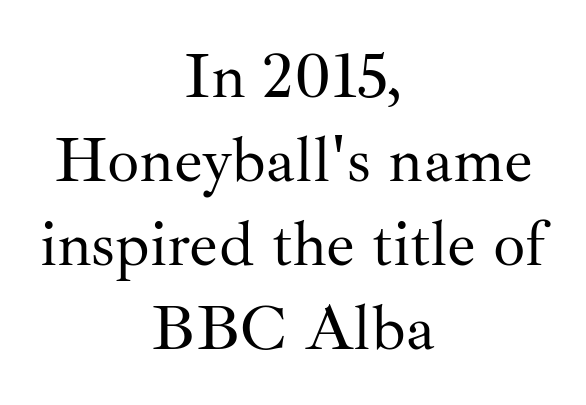
This reads as an unemphasized weight, regular at the heaviest. Letter spacing: default. Every stem runs plumb, perpendicular to the baseline. In CSS terms this would be text-align: center. Regular leading. The face used here is seriffed, in the tradition of book romans.
